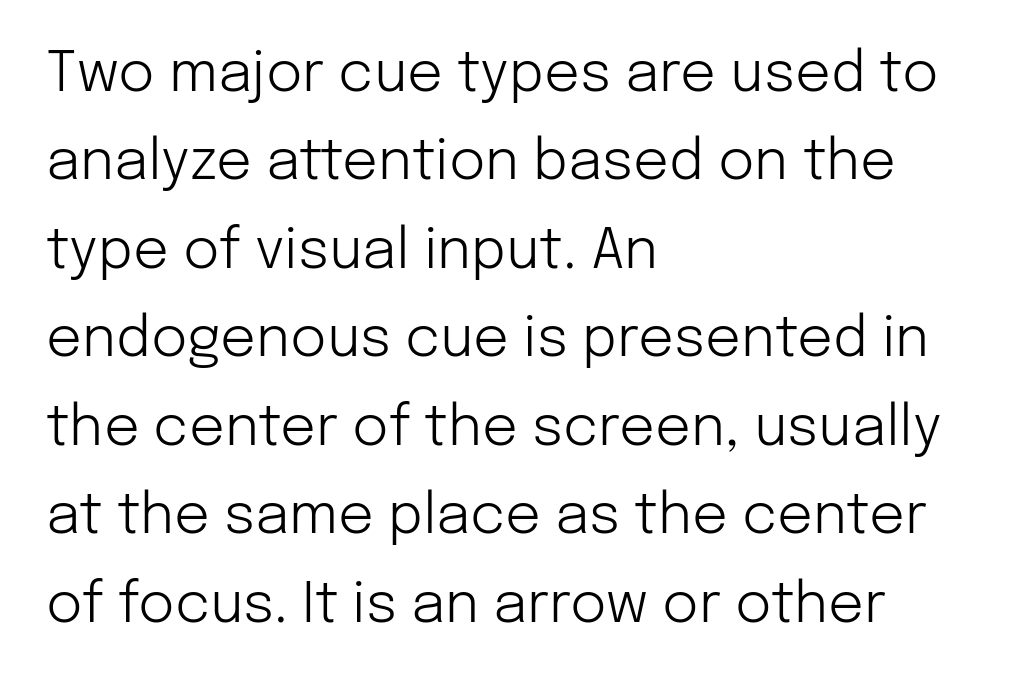
The image shows 56 px light sans-serif type, upright; set left-aligned, normal line spacing (1.58x), normal letter spacing, not underlined; low stroke contrast and a medium x-height.
